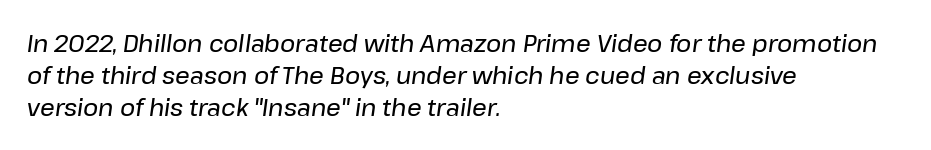
Q: Is the text italic (slanted)? A: Yes, it leans right by about 8 degrees.
Q: Is the text underlined? A: No.
Q: How is the paragraph aligned? A: Left-aligned.
Q: Is the spacing between letters normal or unusually wide? A: Normal.
Q: Is the spacing between lines tight, normal or loose? A: Normal.
